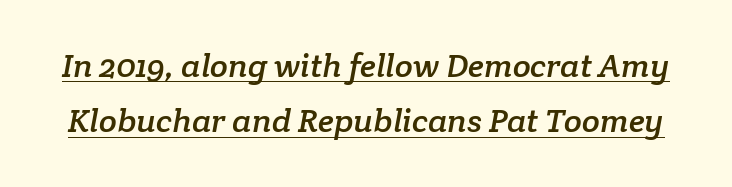
The image shows 33 px serif type; set normal line spacing (1.67x), normal letter spacing, underlined; low stroke contrast and a medium x-height.
